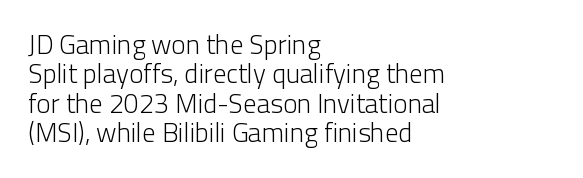
Q: Is the text bold? A: No.
Q: Is the text italic (slanted)? A: No, it is upright.
Q: Is the text underlined? A: No.
Q: How is the paragraph aligned? A: Left-aligned.
Q: Is the spacing between letters normal or unusually wide? A: Normal.
Q: Is the spacing between lines tight, normal or loose? A: Tight.
